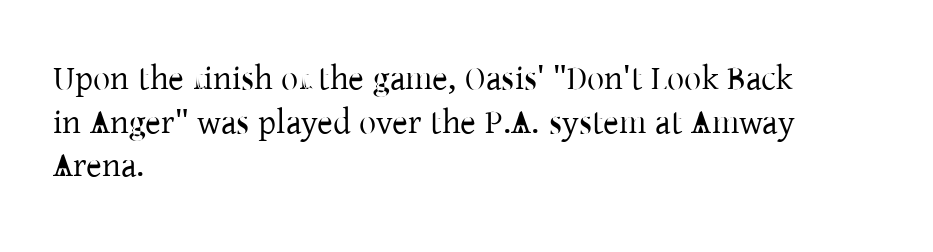
Q: Is the text bold? A: No.
Q: Is the text italic (slanted)? A: No, it is upright.
Q: Is the typeface a serif or a sans-serif typeface? A: Serif.
Q: Is the text underlined? A: No.
Q: How is the paragraph aligned? A: Left-aligned.
Q: Is the spacing between letters normal or unusually wide? A: Normal.
Q: Is the spacing between lines tight, normal or loose? A: Normal.
Q: Width (condensed, normal, or wide)? A: Normal.
Q: Stroke contrast? A: Low.
Q: x-height? A: Medium.
Q: Monospaced? A: No.
